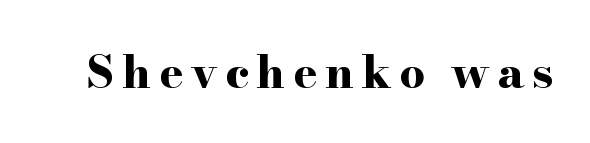
The image shows 45 px bold, wide serif type, upright; set not underlined; high stroke contrast and a small x-height.
